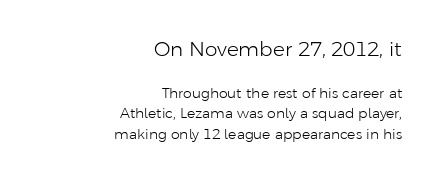
The image shows 20 px text type, upright; set right-aligned, normal line spacing (1.48x), normal letter spacing, not underlined; the first (top) block is 1.43x larger.
